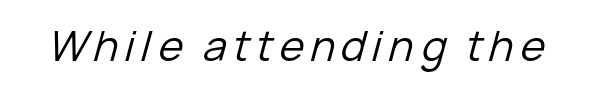
{"italic": "yes", "lean": "right", "slant_degrees": 15, "bold": "no", "weight": "regular", "width": "normal", "stroke_contrast": "low", "x_height": "medium", "monospaced": "no", "underline": "no", "glyph_px": 42}
